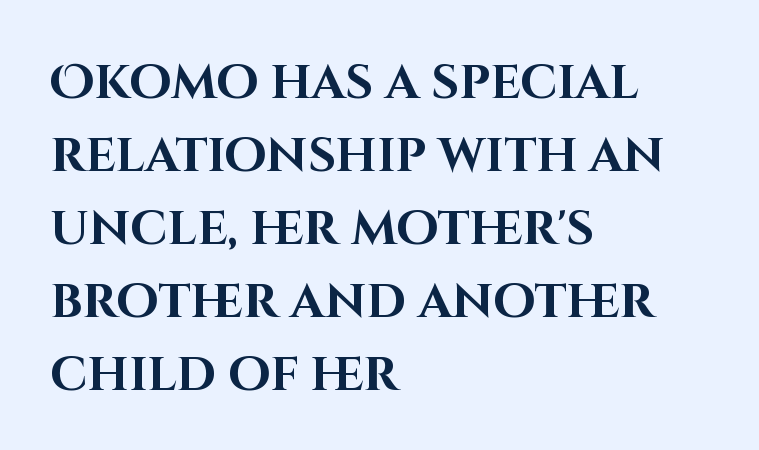
Look at the stroke-to-counter ratio: heavy, a bold. In terms of posture, this sample is upright. Successive baselines arrive at the customary interval. The passage shown has conventional tracking throughout. The rag falls on the right side of this text block. A typesetter would call this proportional, since set widths differ per character.
